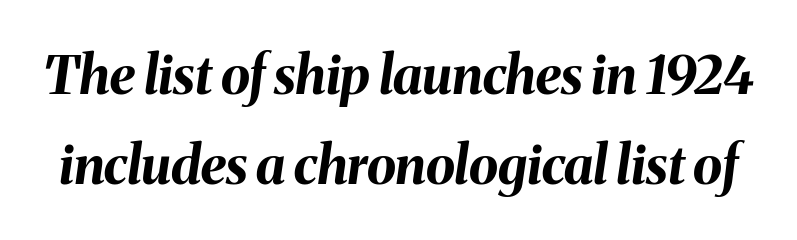
The image shows 53 px bold type, italic (leaning right); set normal line spacing (1.69x), normal letter spacing, not underlined; medium stroke contrast and a medium x-height.
